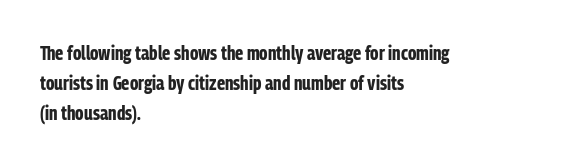
Q: Is the text bold? A: Yes.
Q: Is the text italic (slanted)? A: No, it is upright.
Q: Is the text underlined? A: No.
Q: How is the paragraph aligned? A: Left-aligned.
Q: Is the spacing between letters normal or unusually wide? A: Normal.
Q: Is the spacing between lines tight, normal or loose? A: Normal.
